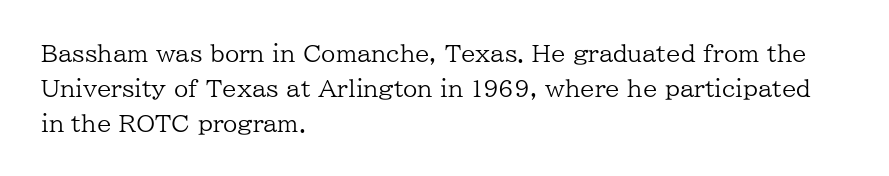
Weight: not bold — regular or lighter. The typesetter chose a ragged-right arrangement here. Each new line begins a customary step beneath the previous one. You could call the tracking neutral — neither tight nor loose. Only glyphs here, with clear space below each row. You can tell it's not italic because the verticals are truly vertical.
